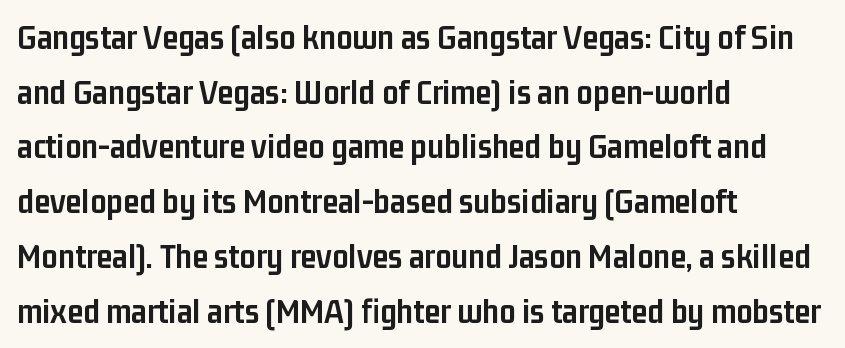
The image shows 36 px semibold, condensed sans-serif type, upright; set left-aligned, normal line spacing (1.52x), normal letter spacing, not underlined; low stroke contrast and a medium x-height.
